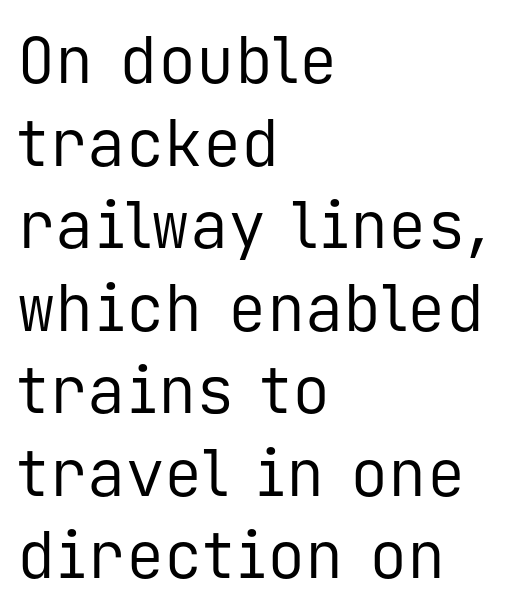
{"serif": "no", "italic": "no", "bold": "no", "weight": "regular", "width": "normal", "stroke_contrast": "low", "x_height": "medium", "monospaced": "yes", "underline": "no", "align": "left", "line_spacing": "normal", "line_spacing_ratio": 1.29, "letter_spacing": "normal", "letter_spacing_em": 0.0, "glyph_px": 64}
